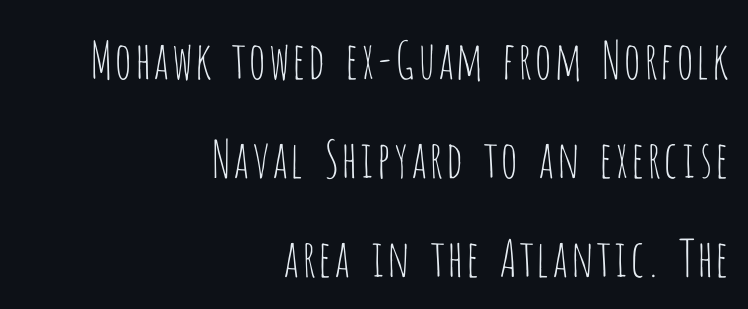
Is this a fixed-width face? No — the glyphs have proportional, varying widths. Layout note: lines flush right. A roman cut, with each character standing at attention. No extra tracking has been applied to these lines.
